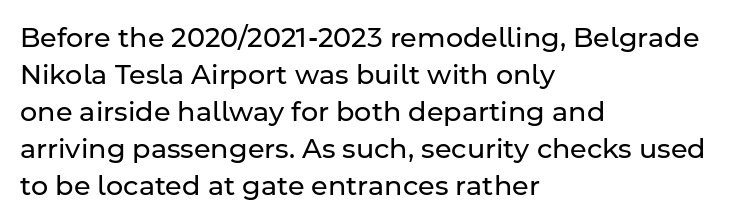
{"italic": "no", "bold": "no", "underline": "no", "align": "left", "line_spacing": "normal", "line_spacing_ratio": 1.37, "letter_spacing": "normal", "letter_spacing_em": 0.0, "glyph_px": 27}
